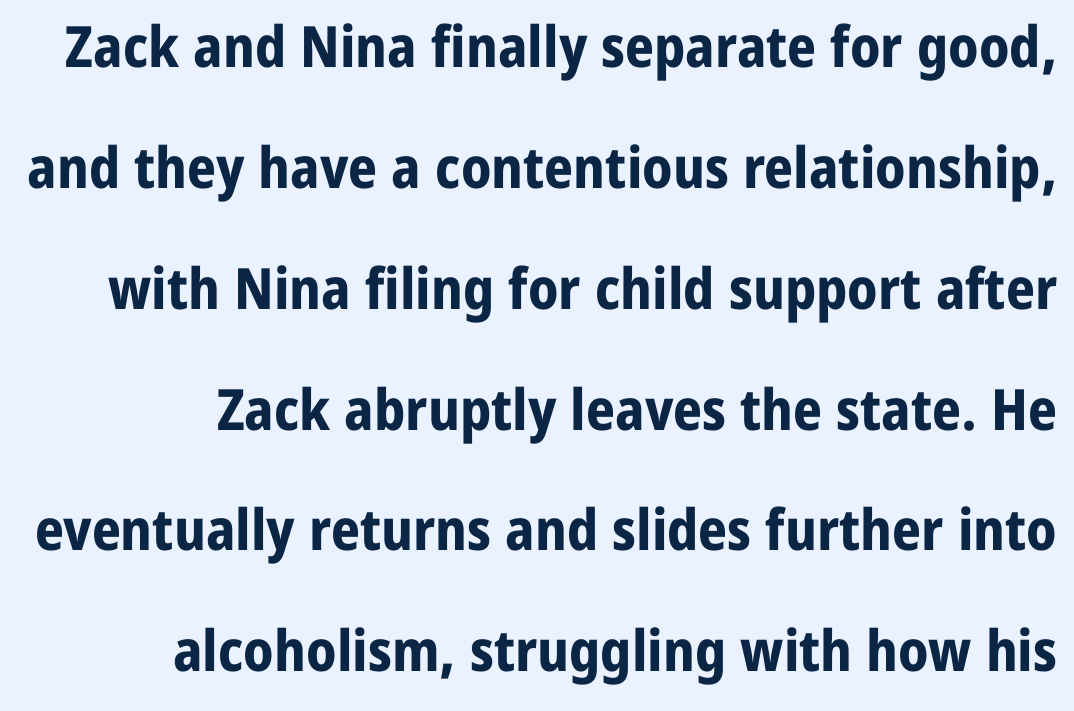
The image shows 57 px bold sans-serif type, upright; set loose line spacing (2.12x), normal letter spacing, not underlined; low stroke contrast and a medium x-height.
